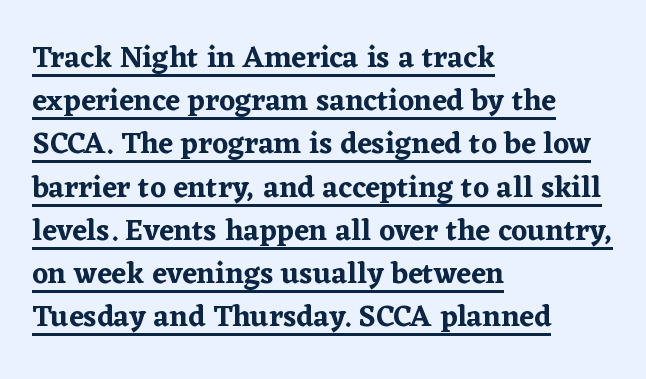
Q: Is the text italic (slanted)? A: No, it is upright.
Q: Is the typeface a serif or a sans-serif typeface? A: Serif.
Q: Is the text underlined? A: Yes.
Q: How is the paragraph aligned? A: Left-aligned.
Q: Is the spacing between letters normal or unusually wide? A: Normal.
Q: Is the spacing between lines tight, normal or loose? A: Normal.
Q: Width (condensed, normal, or wide)? A: Normal.
Q: Stroke contrast? A: Low.
Q: x-height? A: Medium.
Q: Monospaced? A: No.
